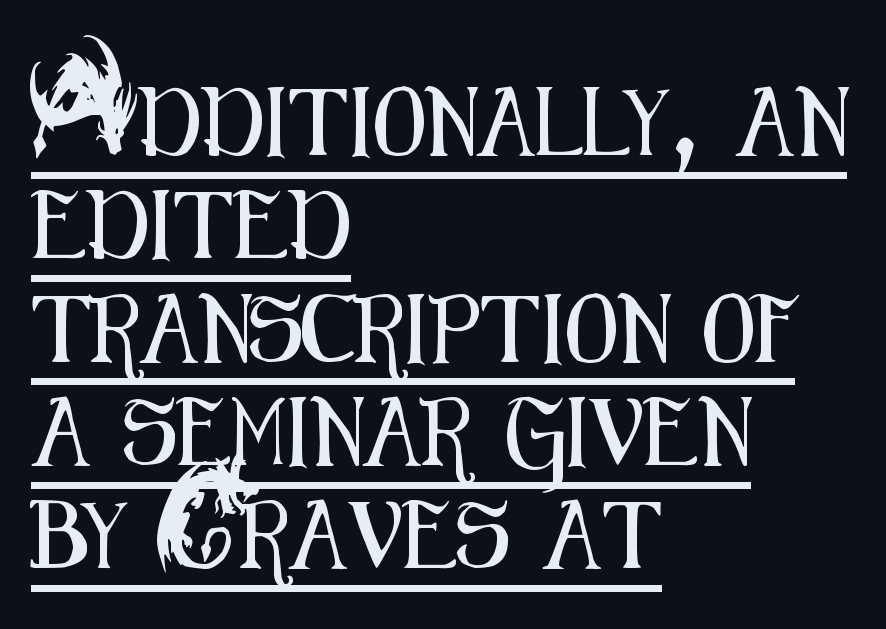
The image shows 68 px condensed sans-serif type, upright; set left-aligned, normal line spacing (1.52x), normal letter spacing, underlined; medium stroke contrast and a small x-height.
